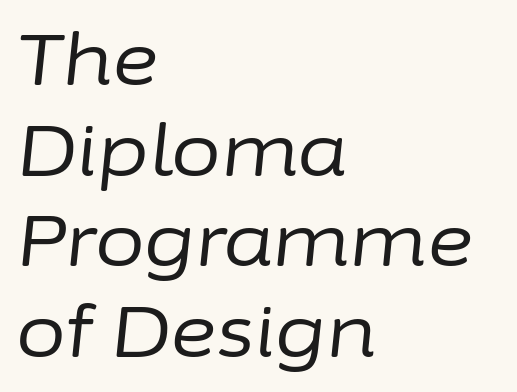
Clear beneath every line of the passage. The passage shown is typed in a proportional face where columns would drift. The line-height multiplier appears to be the usual default. Stems and bowls with no extra thickness — not bold.
